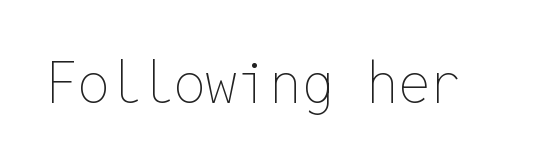
{"italic": "no", "bold": "no", "weight": "thin", "width": "normal", "stroke_contrast": "low", "x_height": "medium", "monospaced": "yes", "underline": "no", "letter_spacing": "normal", "letter_spacing_em": 0.0, "glyph_px": 57}
